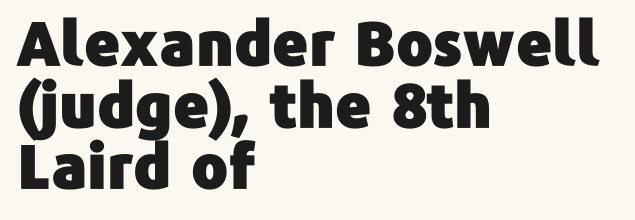
Q: Is the text italic (slanted)? A: No, it is upright.
Q: Is the typeface a serif or a sans-serif typeface? A: Sans-serif.
Q: Is the text underlined? A: No.
Q: How is the paragraph aligned? A: Left-aligned.
Q: Is the spacing between letters normal or unusually wide? A: Normal.
Q: Is the spacing between lines tight, normal or loose? A: Tight.
Q: Width (condensed, normal, or wide)? A: Normal.
Q: Stroke contrast? A: Low.
Q: x-height? A: Medium.
Q: Monospaced? A: No.
